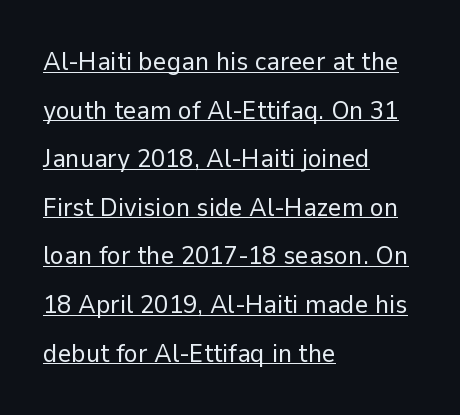
Q: Is the text bold? A: No.
Q: Is the text italic (slanted)? A: No, it is upright.
Q: Is the text underlined? A: Yes.
Q: How is the paragraph aligned? A: Left-aligned.
Q: Is the spacing between letters normal or unusually wide? A: Normal.
